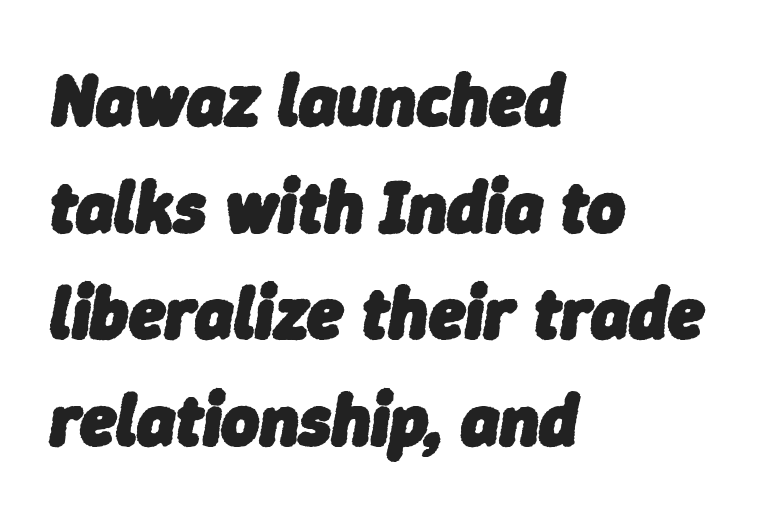
Q: Is the text bold? A: Yes.
Q: Is the text italic (slanted)? A: Yes, it leans right by about 9 degrees.
Q: Is the text underlined? A: No.
Q: How is the paragraph aligned? A: Left-aligned.
Q: Is the spacing between letters normal or unusually wide? A: Normal.
Q: Is the spacing between lines tight, normal or loose? A: Normal.
Q: Width (condensed, normal, or wide)? A: Normal.
Q: Stroke contrast? A: Low.
Q: x-height? A: Medium.
Q: Monospaced? A: No.
